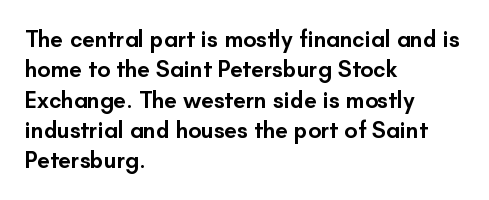
Q: Is the text bold? A: Semi-bold.
Q: Is the text italic (slanted)? A: No, it is upright.
Q: Is the text underlined? A: No.
Q: How is the paragraph aligned? A: Left-aligned.
Q: Is the spacing between letters normal or unusually wide? A: Normal.
Q: Is the spacing between lines tight, normal or loose? A: Normal.
